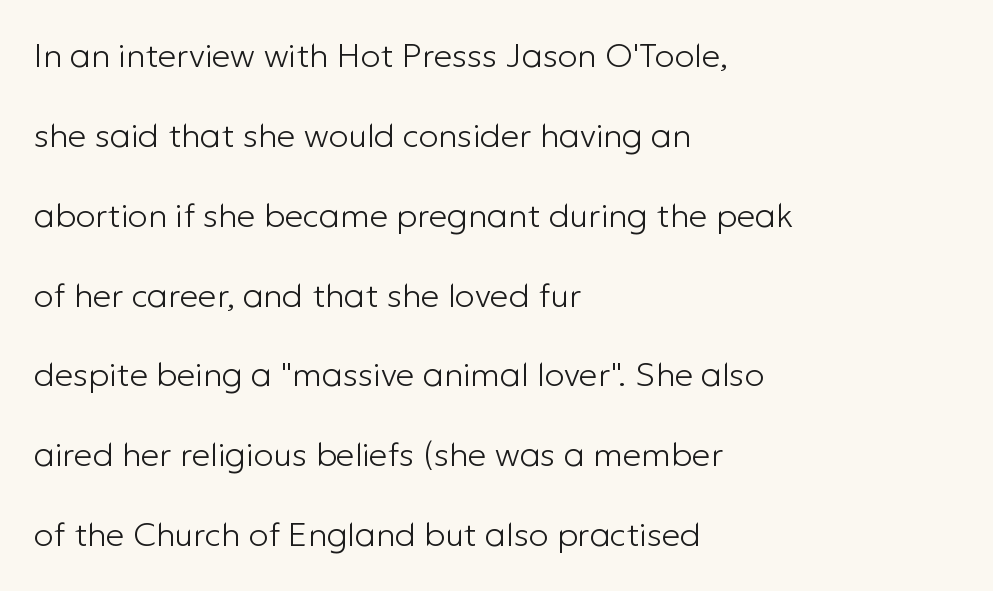
Q: Is the text bold? A: No.
Q: Is the text italic (slanted)? A: No, it is upright.
Q: Is the typeface a serif or a sans-serif typeface? A: Sans-serif.
Q: Is the text underlined? A: No.
Q: How is the paragraph aligned? A: Left-aligned.
Q: Is the spacing between letters normal or unusually wide? A: Normal.
Q: Is the spacing between lines tight, normal or loose? A: Loose.
Q: Width (condensed, normal, or wide)? A: Normal.
Q: Stroke contrast? A: Low.
Q: x-height? A: Medium.
Q: Monospaced? A: No.
